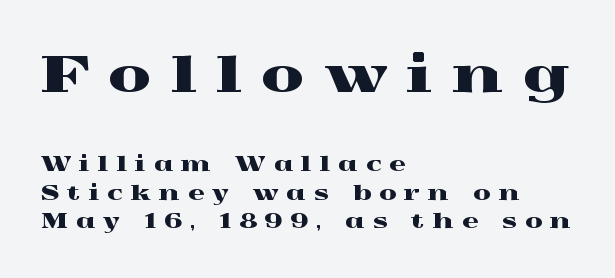
The image shows 49 px wide serif type, upright; set left-aligned, normal line spacing (1.43x), unusually wide letter spacing (+0.41 em), not underlined; the first (top) block is 2.45x larger; a medium x-height.
